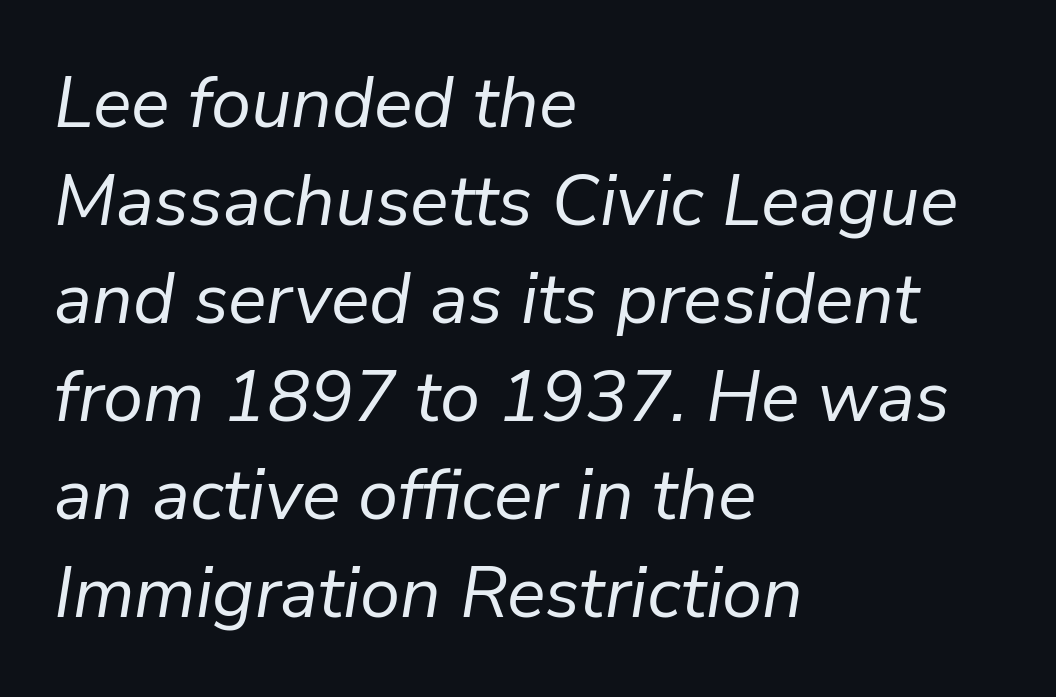
The weight would be labelled regular, book, light, or lighter still. A typesetter would call this proportional, since set widths differ per character. One-word summary of the alignment: left. The glyphs are unaccompanied by any horizontal stroke below them. Does extra space separate the letters? No, they use regular spacing. Italic? Definitely — the glyphs are oblique.
